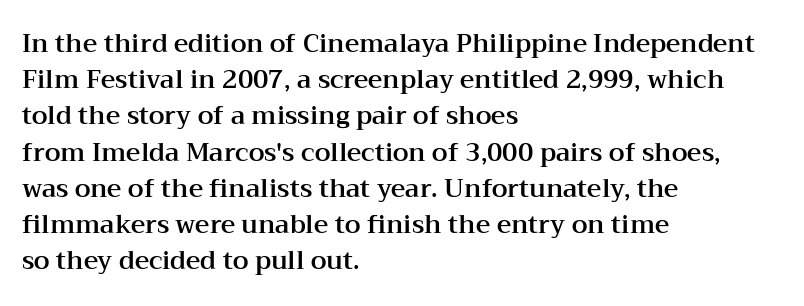
{"italic": "no", "underline": "no", "align": "left", "line_spacing": "normal", "line_spacing_ratio": 1.45, "letter_spacing": "normal", "letter_spacing_em": 0.0, "glyph_px": 25}
